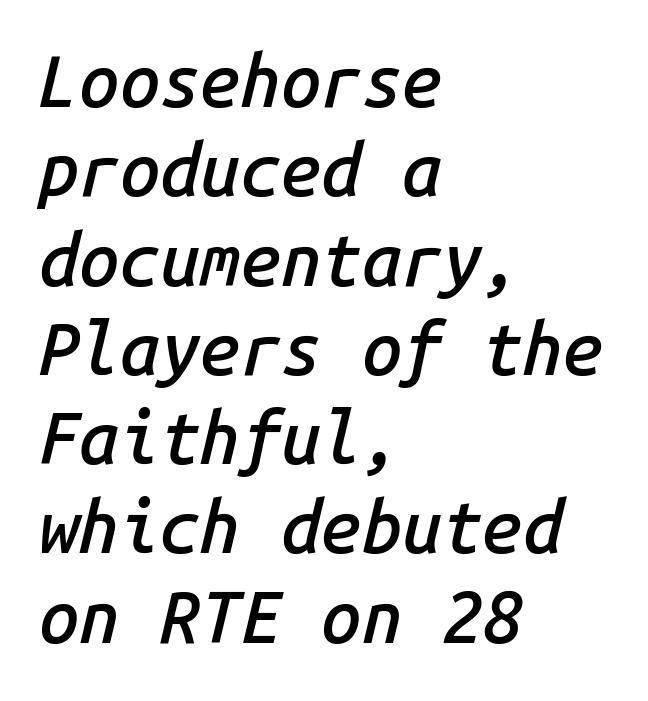
The image shows 72 px semibold type, italic (leaning right), monospaced; set left-aligned, line spacing 1.24x, normal letter spacing, not underlined; low stroke contrast and a medium x-height.
